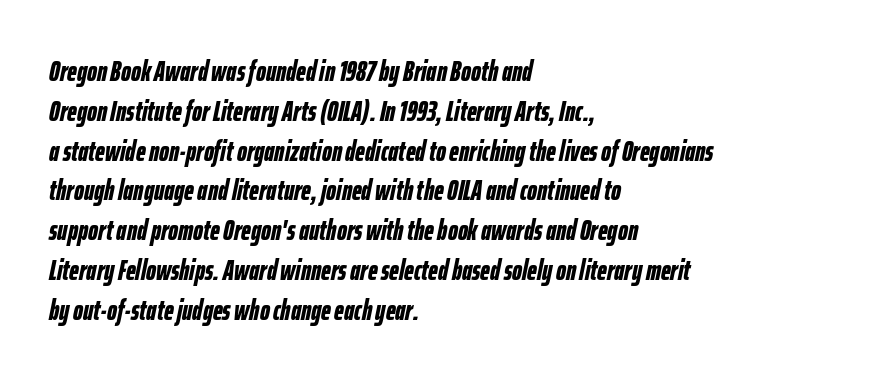
Q: Is the text bold? A: Yes.
Q: Is the text italic (slanted)? A: Yes, it leans right by about 12 degrees.
Q: Is the text underlined? A: No.
Q: How is the paragraph aligned? A: Left-aligned.
Q: Is the spacing between letters normal or unusually wide? A: Normal.
Q: Is the spacing between lines tight, normal or loose? A: Normal.
Q: Width (condensed, normal, or wide)? A: Condensed.
Q: Stroke contrast? A: Low.
Q: x-height? A: Medium.
Q: Monospaced? A: No.
